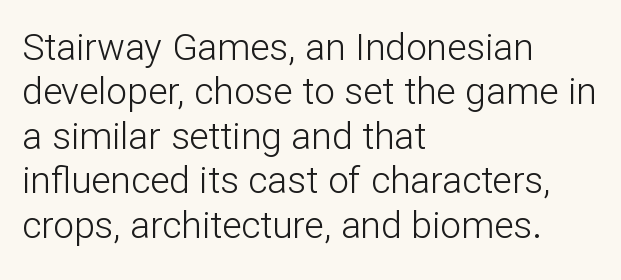
Q: Is the text bold? A: No.
Q: Is the text italic (slanted)? A: No, it is upright.
Q: Is the typeface a serif or a sans-serif typeface? A: Sans-serif.
Q: Is the text underlined? A: No.
Q: How is the paragraph aligned? A: Left-aligned.
Q: Is the spacing between letters normal or unusually wide? A: Normal.
Q: Width (condensed, normal, or wide)? A: Normal.
Q: Stroke contrast? A: Low.
Q: x-height? A: Medium.
Q: Monospaced? A: No.
